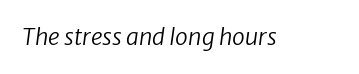
The image shows 23 px text type; set normal letter spacing, not underlined.
